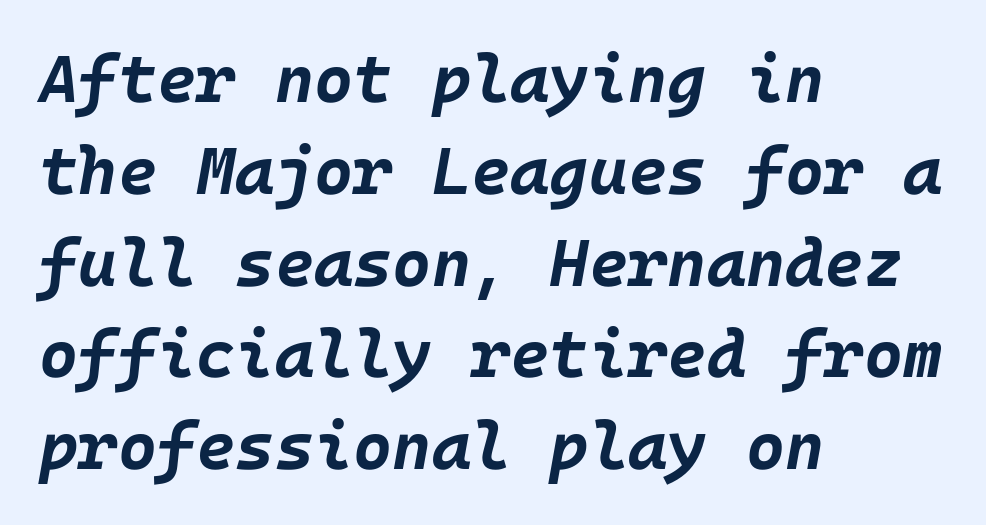
Line spacing here is normal. Thick stems and heavy bowls — unmistakably bold. Casual observation: everything's shoved over to the left. Check the space under the baseline: it is left empty. In terms of posture, this sample is oblique.
